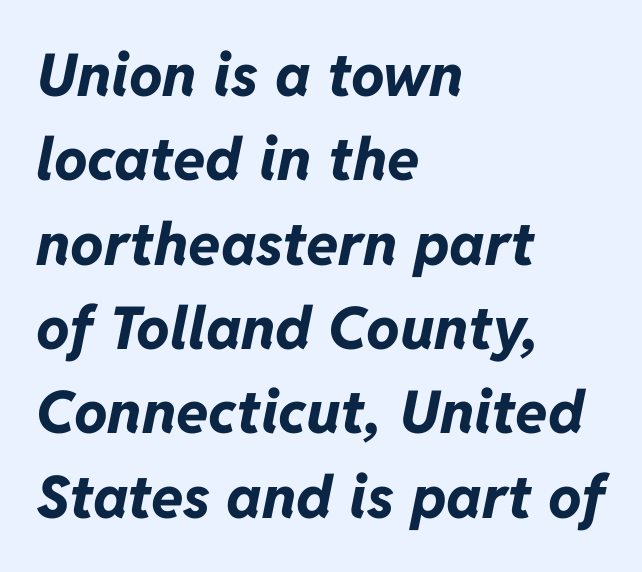
{"italic": "yes", "lean": "right", "slant_degrees": 11, "bold": "yes", "weight": "bold", "width": "normal", "stroke_contrast": "low", "x_height": "medium", "monospaced": "no", "underline": "no", "align": "left", "line_spacing": "normal", "line_spacing_ratio": 1.43, "letter_spacing": "normal", "letter_spacing_em": 0.0, "glyph_px": 59}
